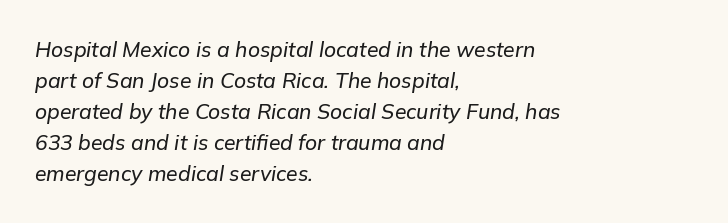
Compared with ordinary roman type, these characters are visibly tilted. Caption: multi-line text, flush left, ragged right. You could call the tracking neutral — neither tight nor loose. Only glyphs here, with clear space below each row. The rendering uses a moderate line-height, typical for paragraphs.
